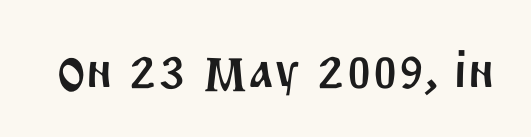
Letterform terminals end flat and unadorned throughout the passage. The letters advance in unequal steps, a hallmark of proportional type. Honestly, the letter spacing is just normal — you wouldn't notice it. Clear beneath every line of the passage.
